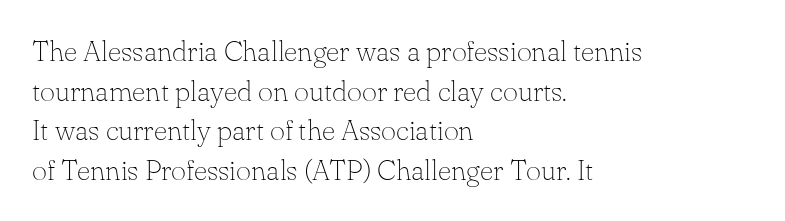
The rendering anchors every line to the left-hand side. The letters advance in unequal steps, a hallmark of proportional type. The type family on display is of the serif kind. The glyphs are unaccompanied by any horizontal stroke below them. Counters stay open thanks to moderate or lighter strokes.
